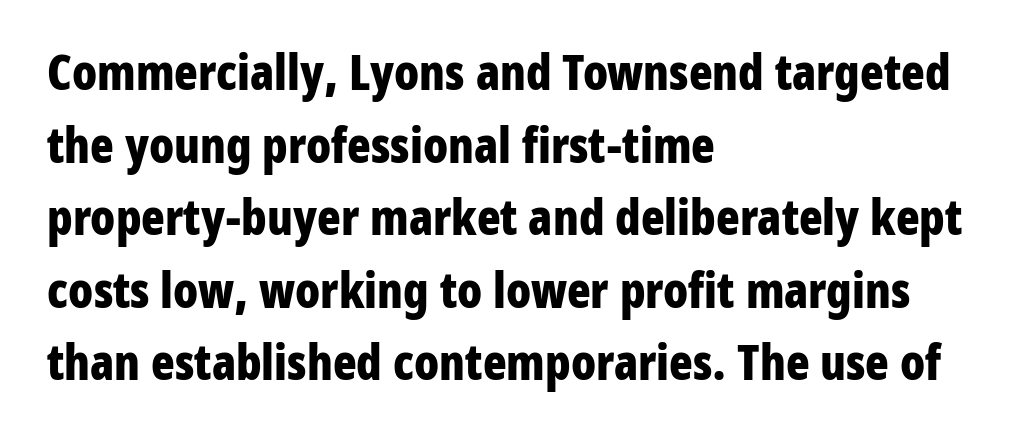
Proportional: the letters do not fall into vertical columns. Notice how the stems are strictly vertical — no italics here. The rendering uses a moderate line-height, typical for paragraphs. Typographically, this falls in the sans-serif category. Bare-footed words on every line.
